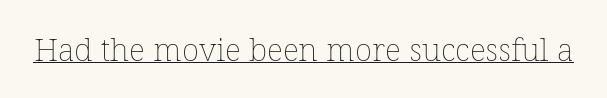
Underlining? Definitely there. The tracking reads as untouched default to a designer's eye. The specimen reads as upright at a glance. The passage shown is not bold in any degree. The face used here is proportionally spaced, like ordinary book or web type.
